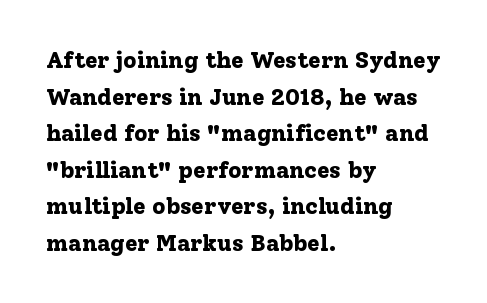
Q: Is the text bold? A: Yes.
Q: Is the text italic (slanted)? A: No, it is upright.
Q: Is the text underlined? A: No.
Q: How is the paragraph aligned? A: Left-aligned.
Q: Is the spacing between letters normal or unusually wide? A: Normal.
Q: Is the spacing between lines tight, normal or loose? A: Normal.
